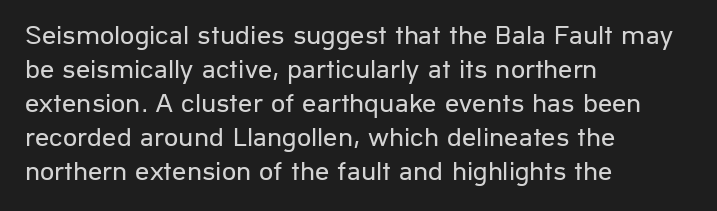
Q: Is the text bold? A: No.
Q: Is the text italic (slanted)? A: No, it is upright.
Q: Is the typeface a serif or a sans-serif typeface? A: Sans-serif.
Q: Is the text underlined? A: No.
Q: How is the paragraph aligned? A: Left-aligned.
Q: Is the spacing between letters normal or unusually wide? A: Normal.
Q: Width (condensed, normal, or wide)? A: Normal.
Q: Stroke contrast? A: Low.
Q: x-height? A: Medium.
Q: Monospaced? A: No.
